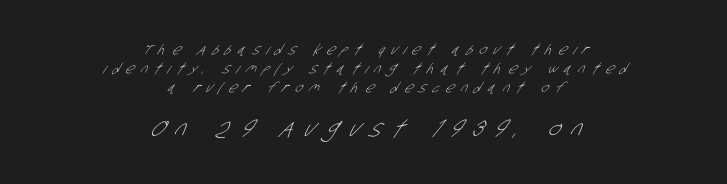
Q: Is the text bold? A: No.
Q: Is the text underlined? A: No.
Q: How is the paragraph aligned? A: Centered.
Q: Is the spacing between letters normal or unusually wide? A: Unusually wide.
Q: Is the spacing between lines tight, normal or loose? A: Normal.
Q: Which block of text is set in a larger size, the first (top) or the second (bottom)? A: The second (bottom) one.
